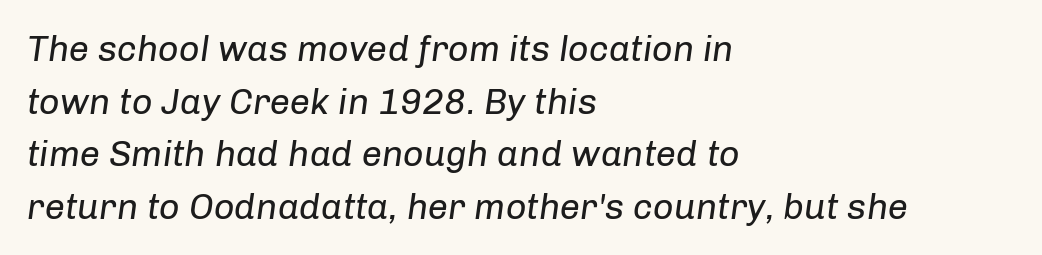
{"italic": "yes", "lean": "right", "slant_degrees": 8, "bold": "no", "weight": "regular", "width": "normal", "stroke_contrast": "low", "x_height": "medium", "monospaced": "no", "underline": "no", "align": "left", "line_spacing": "normal", "line_spacing_ratio": 1.46, "letter_spacing": "normal", "letter_spacing_em": 0.0, "glyph_px": 36}
